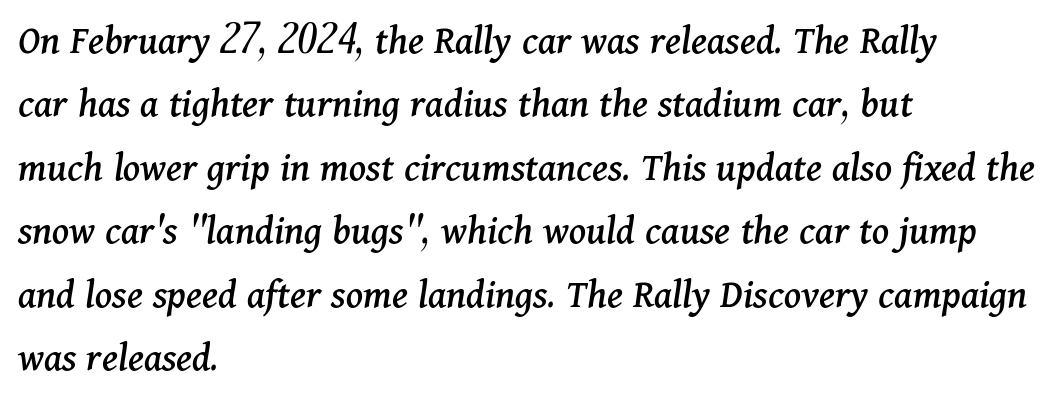
The image shows 42 px serif type, italic (leaning right); set left-aligned, normal line spacing (1.51x), normal letter spacing, not underlined; medium stroke contrast and a medium x-height.
